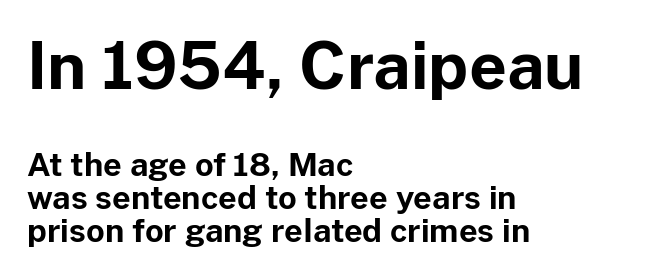
Q: Is the text bold? A: Yes.
Q: Is the text italic (slanted)? A: No, it is upright.
Q: Is the typeface a serif or a sans-serif typeface? A: Sans-serif.
Q: Is the text underlined? A: No.
Q: How is the paragraph aligned? A: Left-aligned.
Q: Is the spacing between letters normal or unusually wide? A: Normal.
Q: Is the spacing between lines tight, normal or loose? A: Tight.
Q: Which block of text is set in a larger size, the first (top) or the second (bottom)? A: The first (top) one.
Q: Width (condensed, normal, or wide)? A: Normal.
Q: Stroke contrast? A: Low.
Q: x-height? A: Medium.
Q: Monospaced? A: No.
